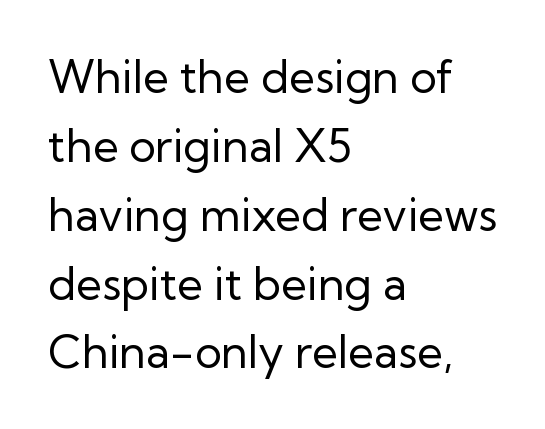
The image shows 45 px regular-weight sans-serif type, upright; set left-aligned, normal line spacing (1.53x), normal letter spacing, not underlined; low stroke contrast and a medium x-height.
